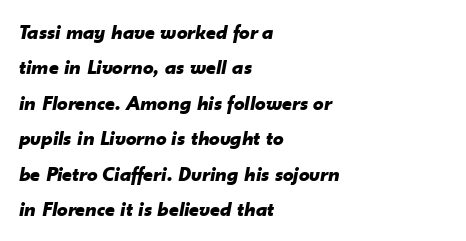
The letters sit at their default tracking, neither squeezed nor spread. Notice how the passage keeps a crisp vertical edge on the left only. Each new line begins a customary step beneath the previous one. The baseline area is clear. Observe the lean: these are italic letterforms. Typesetter's note: full bold, strokes at maximum text heaviness.
